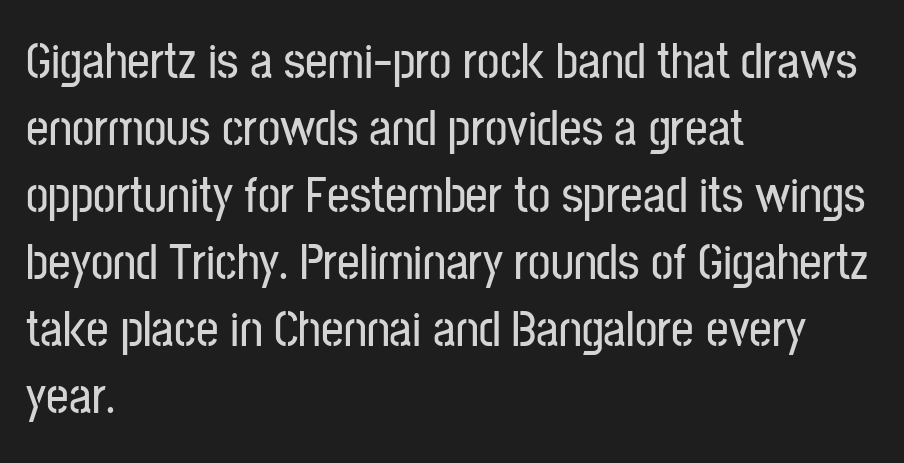
{"serif": "no", "italic": "no", "width": "condensed", "stroke_contrast": "low", "x_height": "medium", "monospaced": "no", "underline": "no", "align": "left", "line_spacing": "normal", "line_spacing_ratio": 1.34, "letter_spacing": "normal", "letter_spacing_em": 0.0, "glyph_px": 50}
